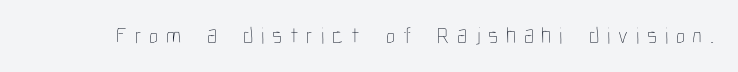
Caption: face not bold, strokes unweighted. This sample uses an upright cut, with every glyph sitting square on the baseline. Any mark beneath the type? The region is blank. This sample uses expanded letter spacing, leaving extra air between glyphs.
